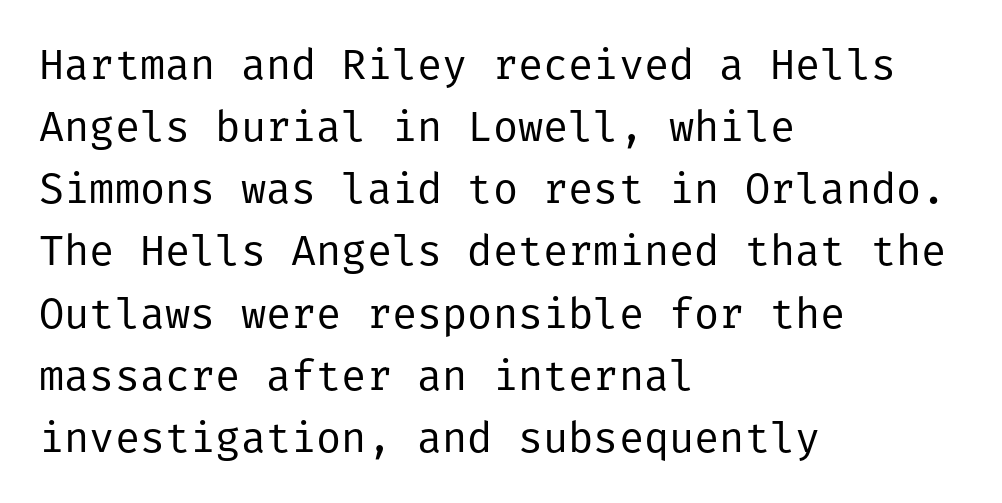
{"serif": "no", "italic": "no", "bold": "no", "weight": "regular", "width": "normal", "stroke_contrast": "low", "x_height": "medium", "underline": "no", "align": "left", "line_spacing": "normal", "line_spacing_ratio": 1.48, "letter_spacing": "normal", "letter_spacing_em": 0.0, "glyph_px": 42}
